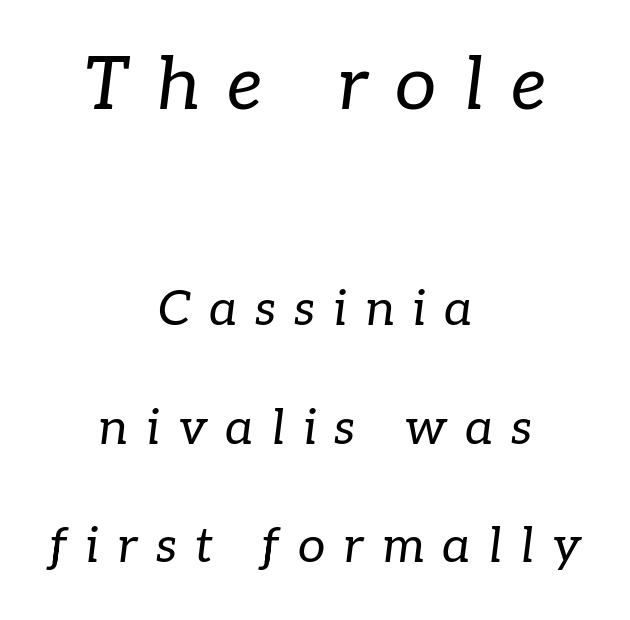
The image shows 74 px regular-weight serif type, italic (leaning right); set centered, loose line spacing (2.42x), unusually wide letter spacing (+0.37 em), not underlined; the first (top) block is 1.51x larger; low stroke contrast and a medium x-height.
